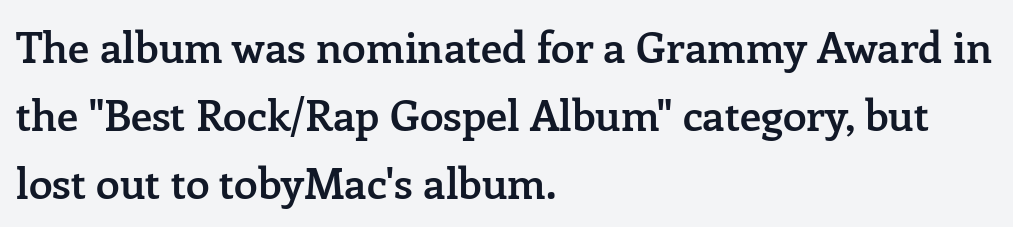
This sample uses a serif face. Honestly, there is no underline to notice here at all. Vertical strokes here are truly vertical. The rendering uses natural spacing where letterforms have individual widths.
